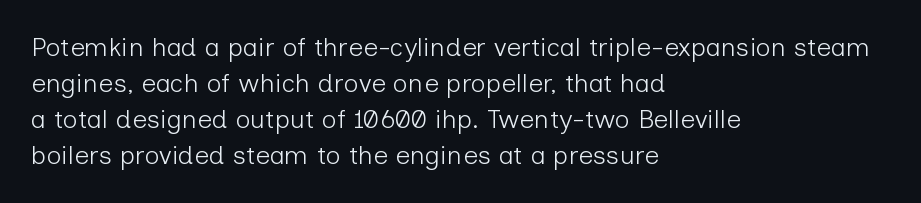
The image shows 26 px text type, upright; set left-aligned, normal line spacing (1.39x), normal letter spacing, not underlined.
